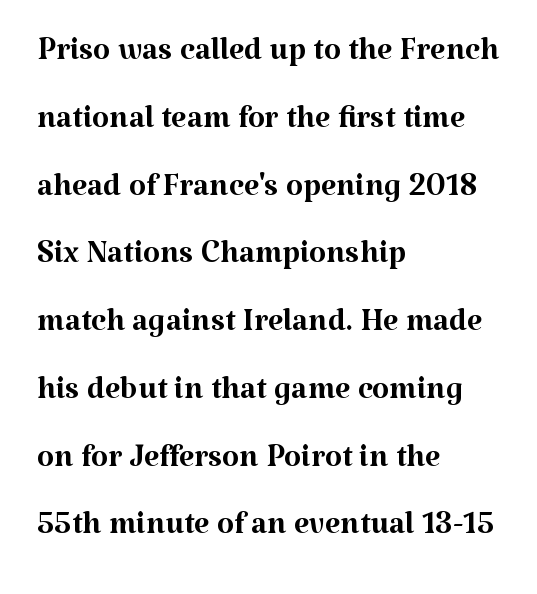
The image shows 44 px regular-weight serif type, upright; set left-aligned, normal line spacing (1.54x), normal letter spacing, not underlined; medium stroke contrast and a medium x-height.
